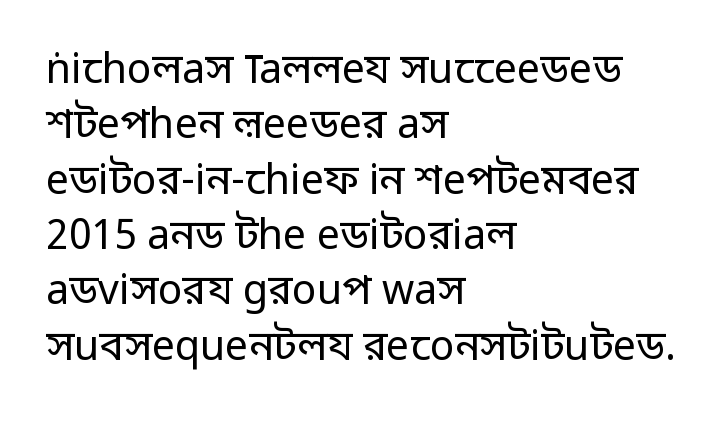
The image shows 41 px regular-weight sans-serif type, upright; set left-aligned, normal line spacing (1.35x), normal letter spacing, not underlined; low stroke contrast and a medium x-height.
